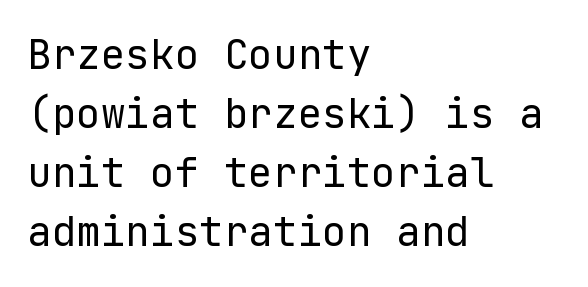
The image shows 41 px regular-weight sans-serif type, upright; set left-aligned, normal line spacing (1.44x), normal letter spacing, not underlined; low stroke contrast and a medium x-height.
